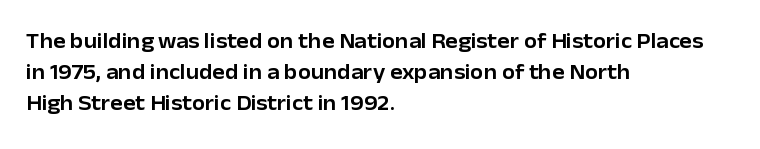
{"italic": "no", "underline": "no", "align": "left", "line_spacing": "normal", "line_spacing_ratio": 1.48, "letter_spacing": "normal", "letter_spacing_em": 0.0, "glyph_px": 21}
